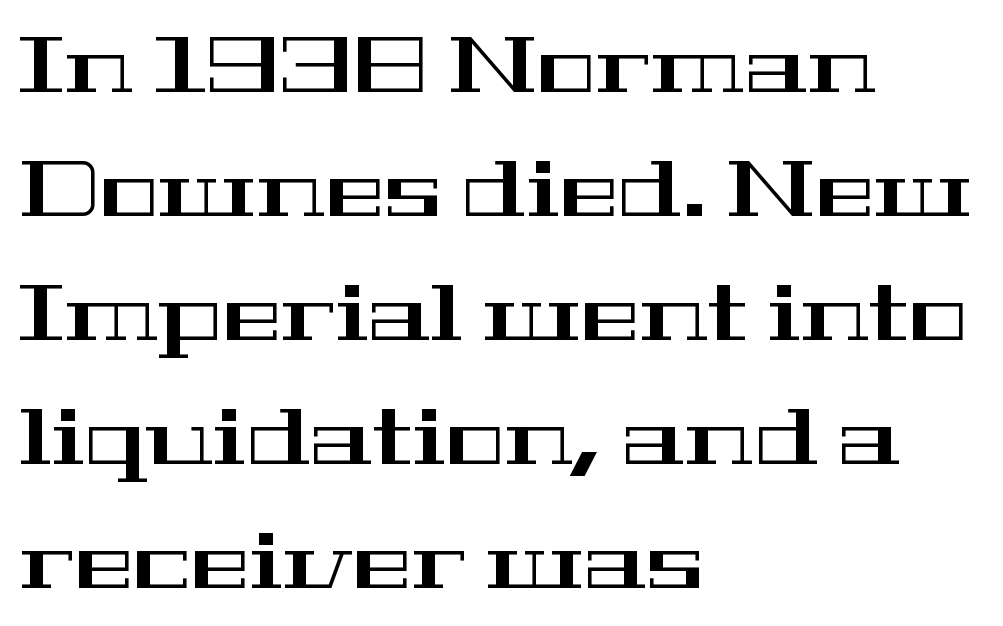
Q: Is the text italic (slanted)? A: No, it is upright.
Q: Is the typeface a serif or a sans-serif typeface? A: Serif.
Q: Is the text underlined? A: No.
Q: How is the paragraph aligned? A: Left-aligned.
Q: Is the spacing between letters normal or unusually wide? A: Normal.
Q: Is the spacing between lines tight, normal or loose? A: Normal.
Q: Width (condensed, normal, or wide)? A: Wide.
Q: Stroke contrast? A: High.
Q: x-height? A: Medium.
Q: Monospaced? A: No.
